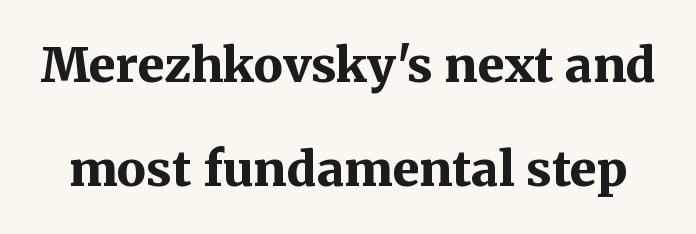
The image shows 48 px bold serif type, upright; set loose line spacing (2.16x), normal letter spacing, not underlined; medium stroke contrast and a medium x-height.
